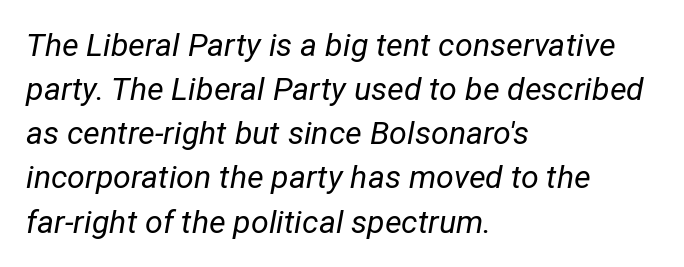
{"italic": "yes", "lean": "right", "slant_degrees": 12, "bold": "no", "weight": "regular", "width": "normal", "stroke_contrast": "low", "x_height": "medium", "monospaced": "no", "underline": "no", "align": "left", "line_spacing": "normal", "line_spacing_ratio": 1.38, "letter_spacing": "normal", "letter_spacing_em": 0.0, "glyph_px": 32}
